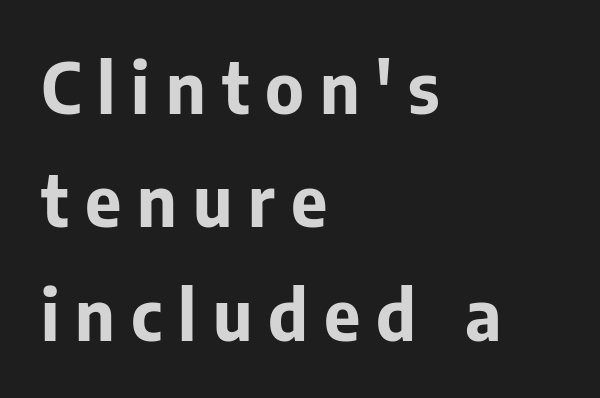
The image shows 70 px bold sans-serif type, upright; set left-aligned, normal line spacing (1.62x), unusually wide letter spacing (+0.23 em), not underlined; low stroke contrast and a medium x-height.
